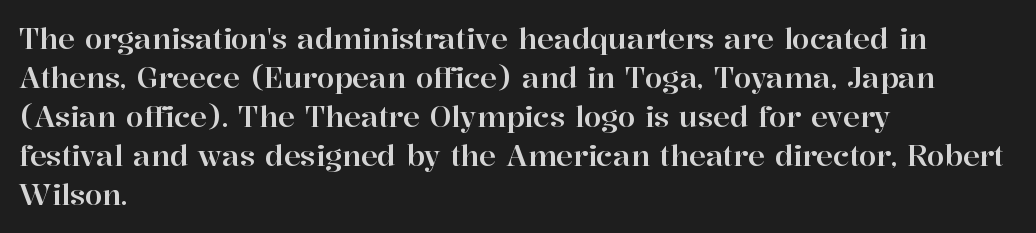
The zone under the glyphs is completely vacant. Students, observe: this is what conventionally led text looks like. Italic? Not at all — the glyphs are vertical. In terms of letterform style, serifs are clearly present.
